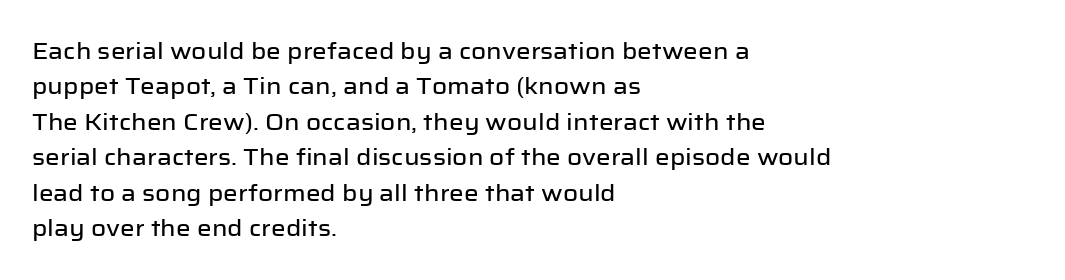
Q: Is the text italic (slanted)? A: No, it is upright.
Q: Is the text underlined? A: No.
Q: How is the paragraph aligned? A: Left-aligned.
Q: Is the spacing between letters normal or unusually wide? A: Normal.
Q: Is the spacing between lines tight, normal or loose? A: Normal.
